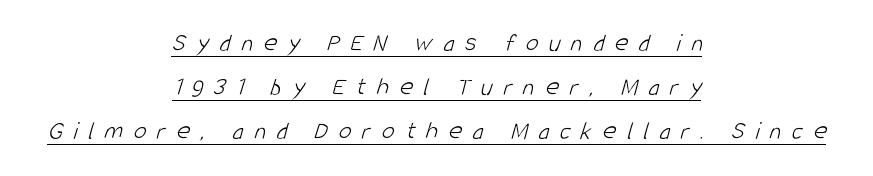
{"bold": "no", "underline": "yes", "align": "center", "line_spacing": "normal", "line_spacing_ratio": 1.7, "letter_spacing": "wide", "letter_spacing_em": 0.41, "glyph_px": 26}
